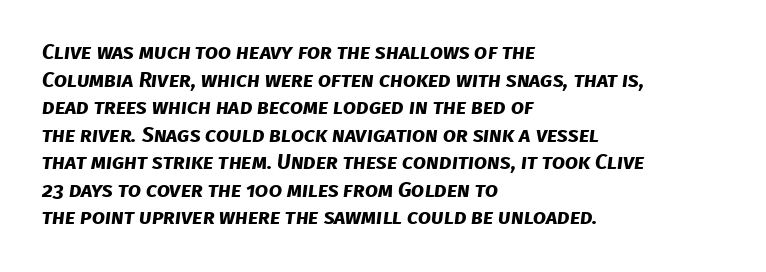
Notice how the passage keeps a crisp vertical edge on the left only. The space between consecutive lines is moderate. Pretty heavy lettering here — definitely bold. Spacing between characters is what you'd get straight out of the box. Beneath every word, the page is bare.
